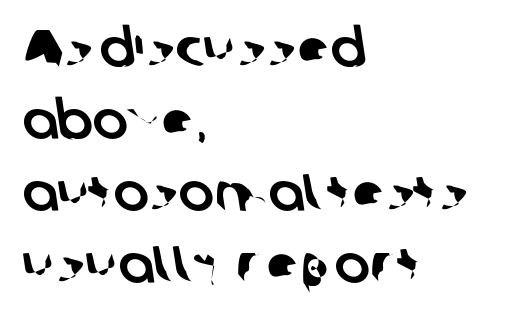
{"serif": "no", "width": "normal", "stroke_contrast": "low", "x_height": "medium", "monospaced": "no", "underline": "no", "align": "left", "line_spacing": "normal", "line_spacing_ratio": 1.36, "letter_spacing": "normal", "letter_spacing_em": 0.0, "glyph_px": 53}
